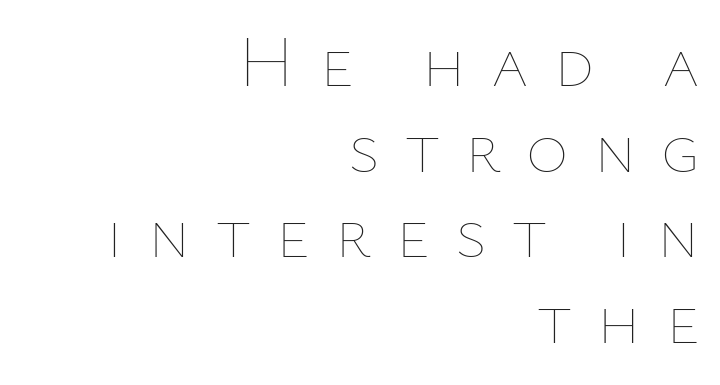
Q: Is the text bold? A: No.
Q: Is the text italic (slanted)? A: No, it is upright.
Q: Is the text underlined? A: No.
Q: How is the paragraph aligned? A: Right-aligned.
Q: Is the spacing between letters normal or unusually wide? A: Unusually wide.
Q: Width (condensed, normal, or wide)? A: Normal.
Q: Stroke contrast? A: Low.
Q: x-height? A: Medium.
Q: Monospaced? A: No.
